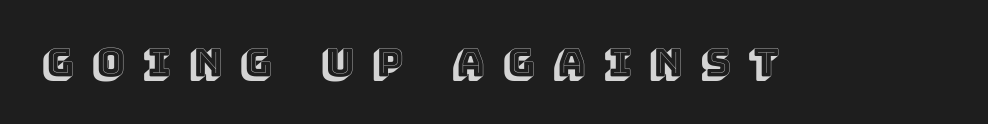
Q: Is the text italic (slanted)? A: No, it is upright.
Q: Is the text underlined? A: No.
Q: Is the spacing between letters normal or unusually wide? A: Unusually wide.
Q: Width (condensed, normal, or wide)? A: Normal.
Q: x-height? A: Large.
Q: Monospaced? A: No.
